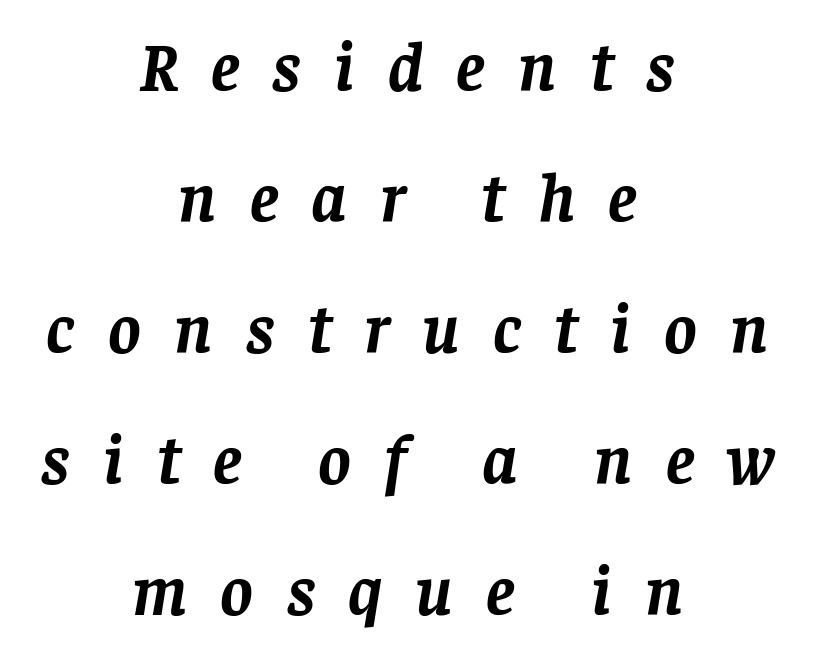
These lines are rendered in a variable-pitch font. Successive baselines arrive slowly, with a big drop between each. The foot of each line stays bare and open. The rendering uses a bold face; every stroke is thick and dark.
